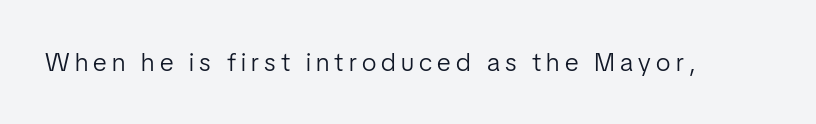
Q: Is the text bold? A: No.
Q: Is the text italic (slanted)? A: No, it is upright.
Q: Is the text underlined? A: No.
Q: Is the spacing between letters normal or unusually wide? A: Unusually wide.
